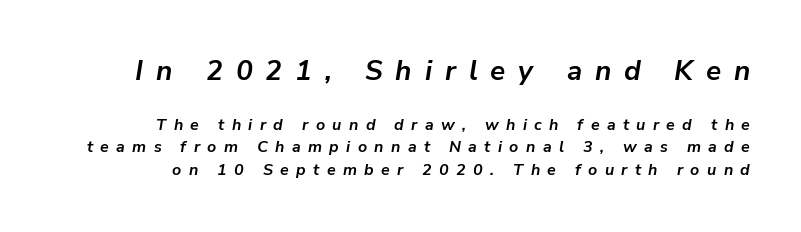
Q: Is the text bold? A: Yes.
Q: Is the text italic (slanted)? A: Yes, it leans right by about 9 degrees.
Q: Is the text underlined? A: No.
Q: How is the paragraph aligned? A: Right-aligned.
Q: Is the spacing between letters normal or unusually wide? A: Unusually wide.
Q: Is the spacing between lines tight, normal or loose? A: Normal.
Q: Which block of text is set in a larger size, the first (top) or the second (bottom)? A: The first (top) one.
Q: Width (condensed, normal, or wide)? A: Normal.
Q: Stroke contrast? A: Low.
Q: x-height? A: Medium.
Q: Monospaced? A: No.
